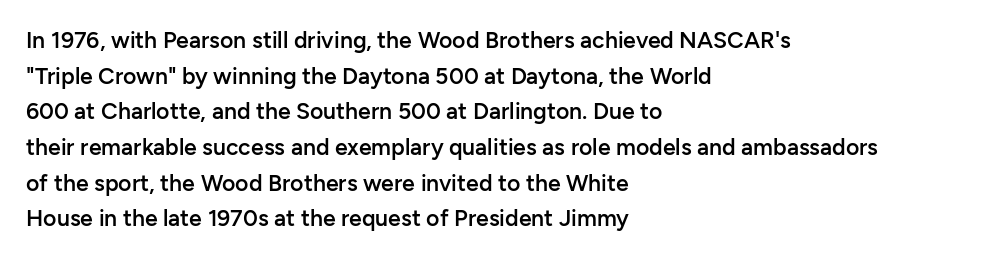
The image shows 23 px text type, upright; set left-aligned, normal line spacing (1.55x), normal letter spacing, not underlined.
